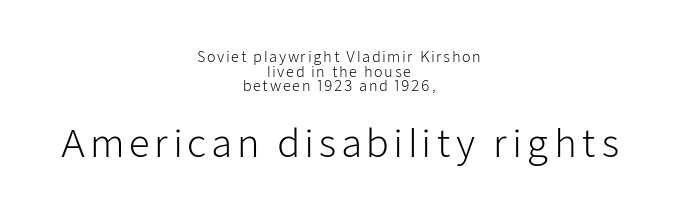
Q: Is the text bold? A: No.
Q: Is the text italic (slanted)? A: No, it is upright.
Q: Is the typeface a serif or a sans-serif typeface? A: Sans-serif.
Q: Is the text underlined? A: No.
Q: How is the paragraph aligned? A: Centered.
Q: Is the spacing between lines tight, normal or loose? A: Tight.
Q: Which block of text is set in a larger size, the first (top) or the second (bottom)? A: The second (bottom) one.
Q: Width (condensed, normal, or wide)? A: Normal.
Q: Stroke contrast? A: Low.
Q: x-height? A: Medium.
Q: Monospaced? A: No.
